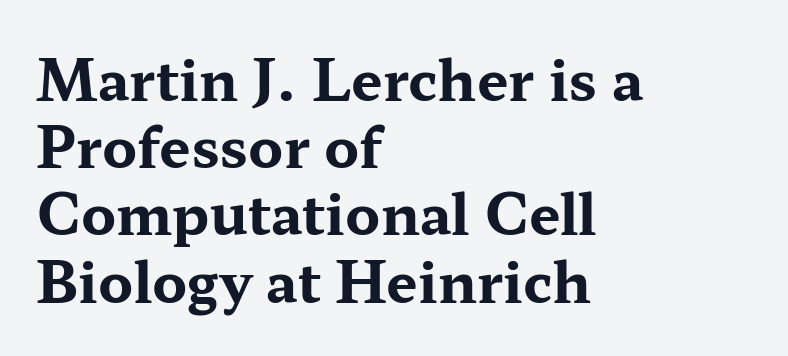
The image shows 56 px bold, wide serif type, upright; set left-aligned, line spacing 1.2x, normal letter spacing, not underlined; medium stroke contrast and a medium x-height.
